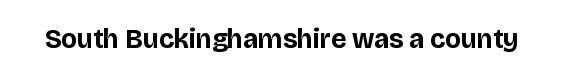
Q: Is the text bold? A: Yes.
Q: Is the text italic (slanted)? A: No, it is upright.
Q: Is the text underlined? A: No.
Q: Is the spacing between letters normal or unusually wide? A: Normal.
